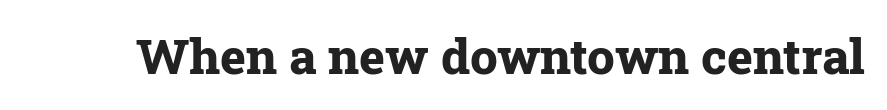
Q: Is the text bold? A: Yes.
Q: Is the text italic (slanted)? A: No, it is upright.
Q: Is the typeface a serif or a sans-serif typeface? A: Serif.
Q: Is the text underlined? A: No.
Q: Is the spacing between letters normal or unusually wide? A: Normal.
Q: Width (condensed, normal, or wide)? A: Normal.
Q: Stroke contrast? A: Low.
Q: x-height? A: Medium.
Q: Monospaced? A: No.
